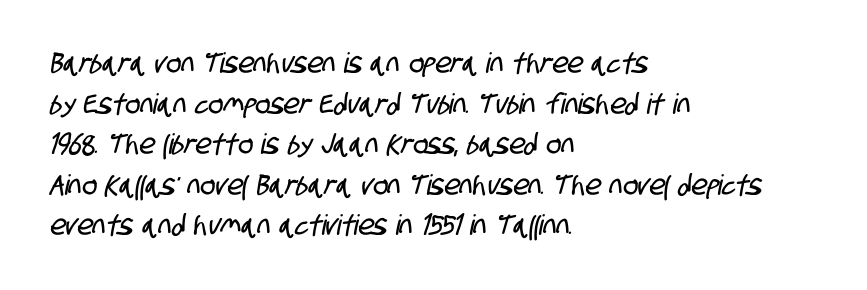
The image shows 28 px condensed sans-serif type; set left-aligned, normal line spacing (1.45x), normal letter spacing, not underlined; low stroke contrast and a large x-height.
